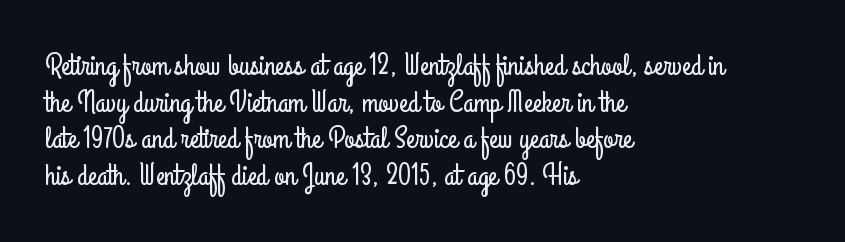
Note the varied advance widths — an 'i' is clearly narrower than an 'm'. Is this a sans? Yes — the strokes have no serifs. Caption: multi-line text, flush left, ragged right. Lines of text with bare space underneath.
